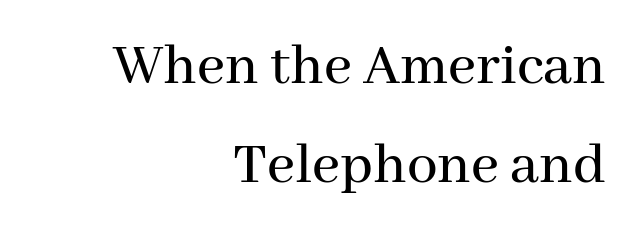
{"serif": "yes", "italic": "no", "width": "normal", "stroke_contrast": "medium", "x_height": "medium", "monospaced": "no", "underline": "no", "align": "right", "line_spacing": "normal", "line_spacing_ratio": 1.63, "letter_spacing": "normal", "letter_spacing_em": 0.0, "glyph_px": 61}
